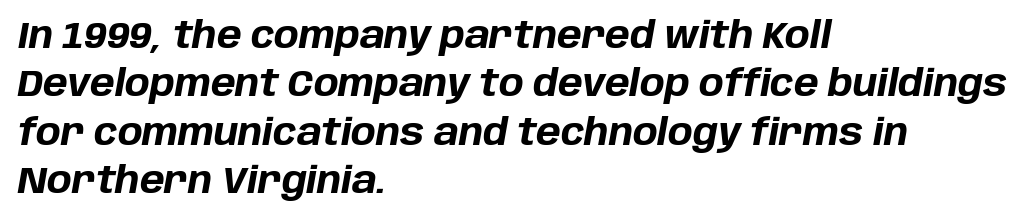
The image shows 37 px bold type, italic (leaning right); set left-aligned, normal line spacing (1.31x), normal letter spacing, not underlined; low stroke contrast and a large x-height.
